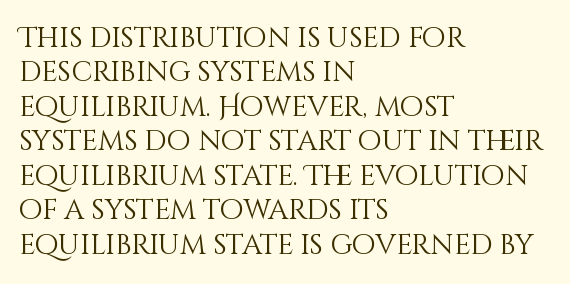
The image shows 28 px light type, upright; set left-aligned, line spacing 1.23x, normal letter spacing, not underlined; medium stroke contrast and a large x-height.
